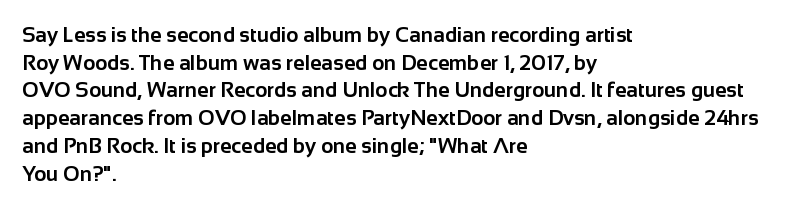
The image shows 21 px bold type, upright; set left-aligned, normal line spacing (1.32x), normal letter spacing, not underlined.
